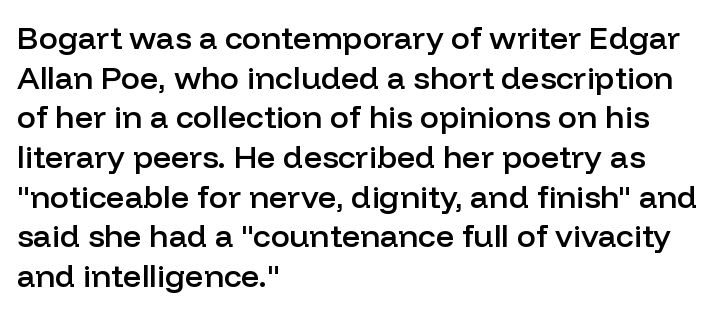
The image shows 32 px semibold sans-serif type, upright; set left-aligned, line spacing 1.24x, normal letter spacing, not underlined; low stroke contrast and a medium x-height.
